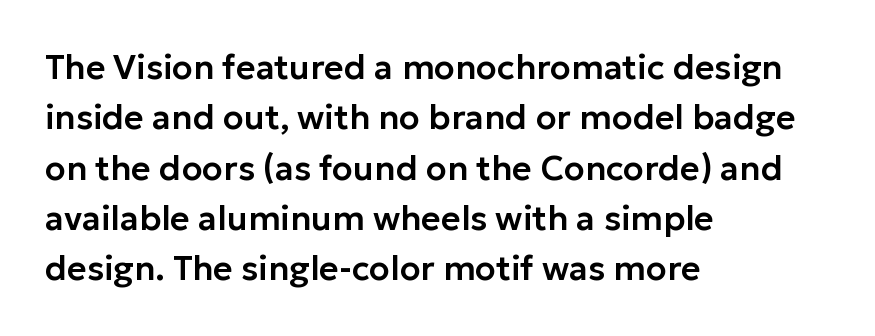
The glyphs in this specimen are sans serif. These lines stack with their left ends in a neat column. Clear beneath every line of the passage. This is roman type, the default non-slanted kind.
